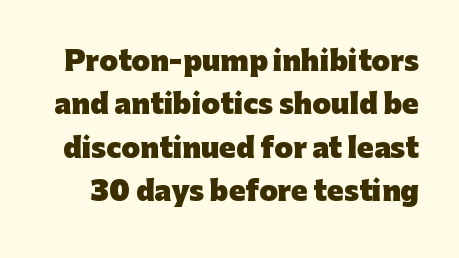
{"italic": "no", "bold": "yes", "underline": "no", "line_spacing": "normal", "line_spacing_ratio": 1.61, "letter_spacing": "normal", "letter_spacing_em": 0.0, "glyph_px": 27}
